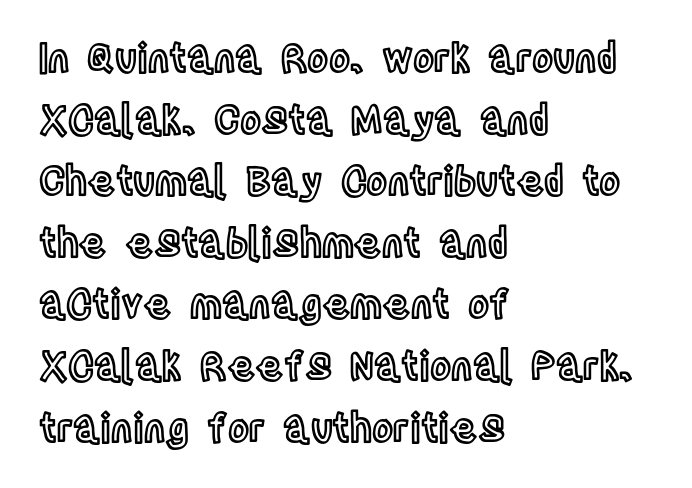
The image shows 40 px condensed type, upright; set left-aligned, normal line spacing (1.54x), normal letter spacing, not underlined; a large x-height.
